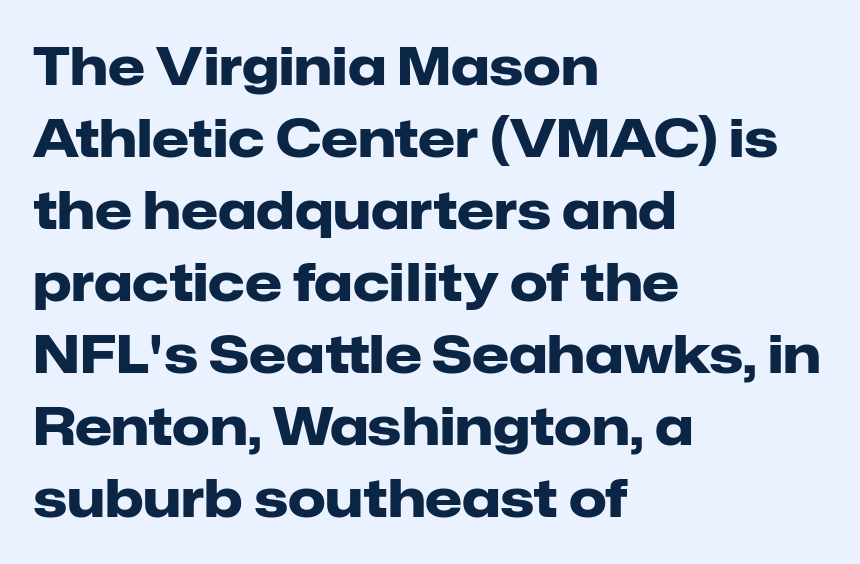
{"serif": "no", "italic": "no", "bold": "yes", "weight": "heavy", "width": "normal", "stroke_contrast": "low", "x_height": "medium", "monospaced": "no", "underline": "no", "align": "left", "line_spacing": "normal", "line_spacing_ratio": 1.36, "letter_spacing": "normal", "letter_spacing_em": 0.0, "glyph_px": 53}
